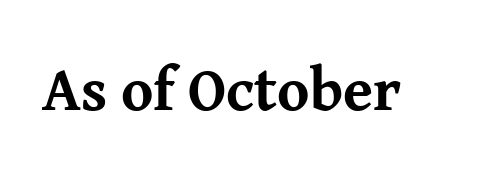
The image shows 61 px bold serif type, upright; set normal letter spacing, not underlined; medium stroke contrast and a medium x-height.
